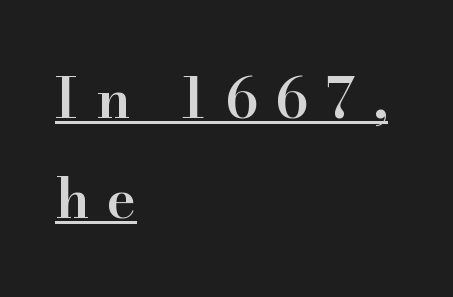
This sample carries an underscore along the baseline area. Firm but not heavy-handed strokes: this text is semibold. I'd call this a serif setting — the letters wear small feet. Designer's note — italics off, roman on. Inter-character spacing is expanded well beyond the font's built-in metrics. Here the designer chose a conventional face with non-uniform glyph widths.
